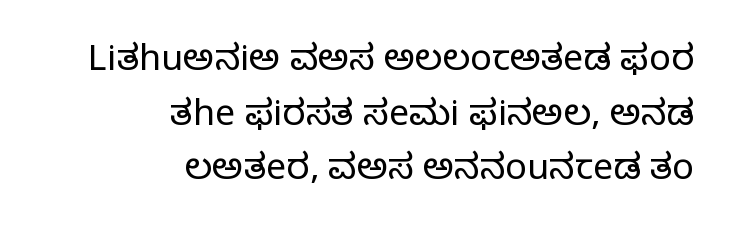
The image shows 36 px regular-weight serif type, upright; set right-aligned, normal line spacing (1.52x), normal letter spacing, not underlined; low stroke contrast and a large x-height.
